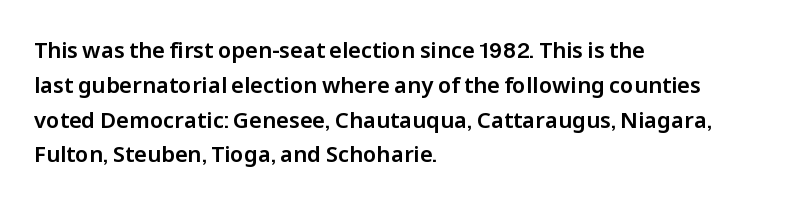
Q: Is the text italic (slanted)? A: No, it is upright.
Q: Is the text underlined? A: No.
Q: How is the paragraph aligned? A: Left-aligned.
Q: Is the spacing between letters normal or unusually wide? A: Normal.
Q: Is the spacing between lines tight, normal or loose? A: Normal.
